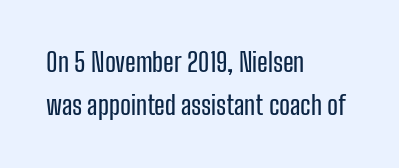
Q: Is the text italic (slanted)? A: No, it is upright.
Q: Is the text underlined? A: No.
Q: How is the paragraph aligned? A: Left-aligned.
Q: Is the spacing between letters normal or unusually wide? A: Normal.
Q: Is the spacing between lines tight, normal or loose? A: Normal.
